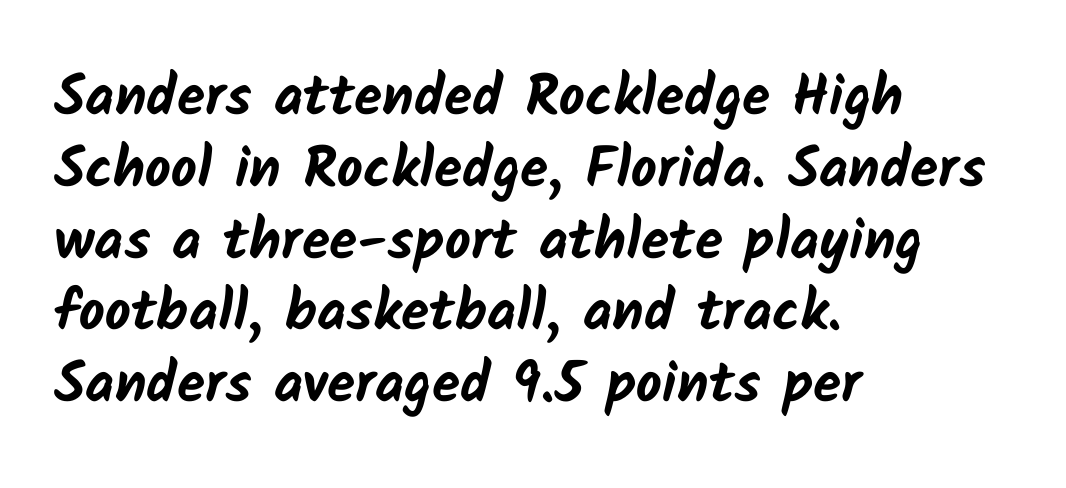
{"serif": "no", "bold": "yes", "weight": "bold", "width": "normal", "stroke_contrast": "low", "x_height": "medium", "monospaced": "no", "underline": "no", "align": "left", "line_spacing": "normal", "line_spacing_ratio": 1.26, "letter_spacing": "normal", "letter_spacing_em": 0.0, "glyph_px": 57}
